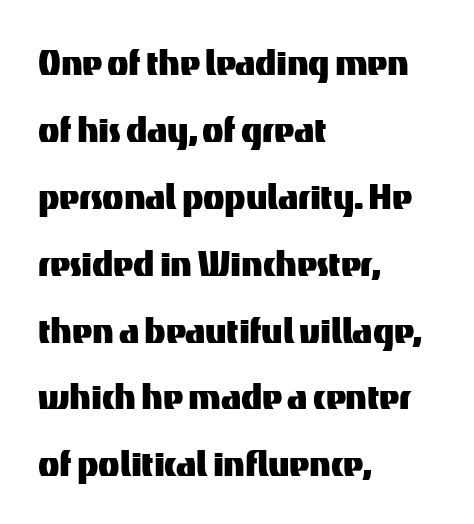
Q: Is the text italic (slanted)? A: No, it is upright.
Q: Is the typeface a serif or a sans-serif typeface? A: Sans-serif.
Q: Is the text underlined? A: No.
Q: How is the paragraph aligned? A: Left-aligned.
Q: Is the spacing between letters normal or unusually wide? A: Normal.
Q: Is the spacing between lines tight, normal or loose? A: Normal.
Q: Width (condensed, normal, or wide)? A: Normal.
Q: Stroke contrast? A: Medium.
Q: x-height? A: Medium.
Q: Monospaced? A: No.
